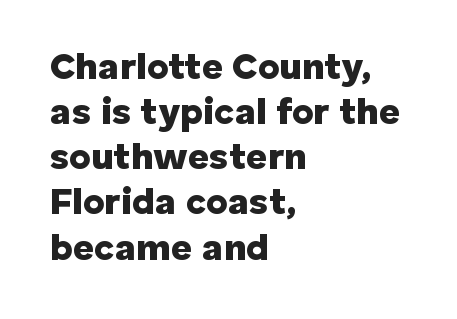
Q: Is the text bold? A: Yes.
Q: Is the text italic (slanted)? A: No, it is upright.
Q: Is the typeface a serif or a sans-serif typeface? A: Sans-serif.
Q: Is the text underlined? A: No.
Q: How is the paragraph aligned? A: Left-aligned.
Q: Is the spacing between letters normal or unusually wide? A: Normal.
Q: Width (condensed, normal, or wide)? A: Normal.
Q: Stroke contrast? A: Low.
Q: x-height? A: Medium.
Q: Monospaced? A: No.
